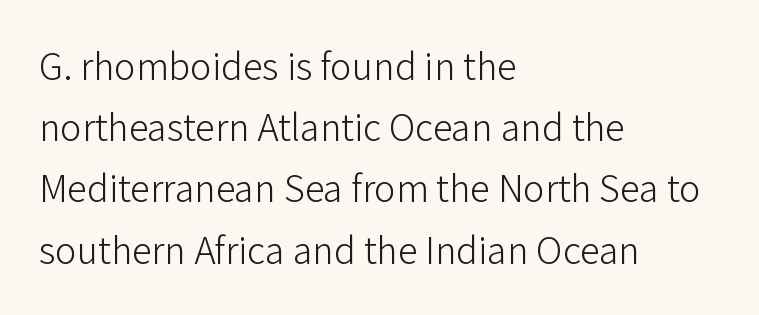
The letters stand straight up with perfectly vertical stems. Vertical spacing — default. In terms of letterspacing, this is plain default setting. Underline: absent.
